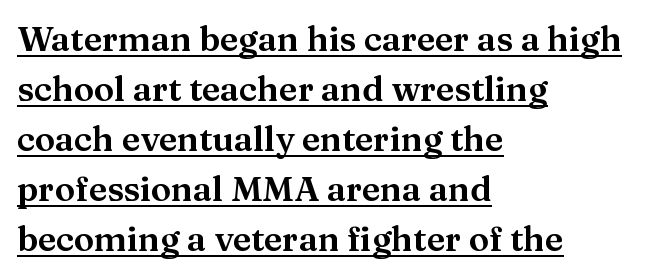
The passage shown is typed in a proportional face where columns would drift. Check the space under the baseline: a stroke is drawn there. Look at the bottom of the vertical strokes: they flare into serifs here. Glyph-to-glyph distance matches everyday printed text. Every stem runs plumb, perpendicular to the baseline.
